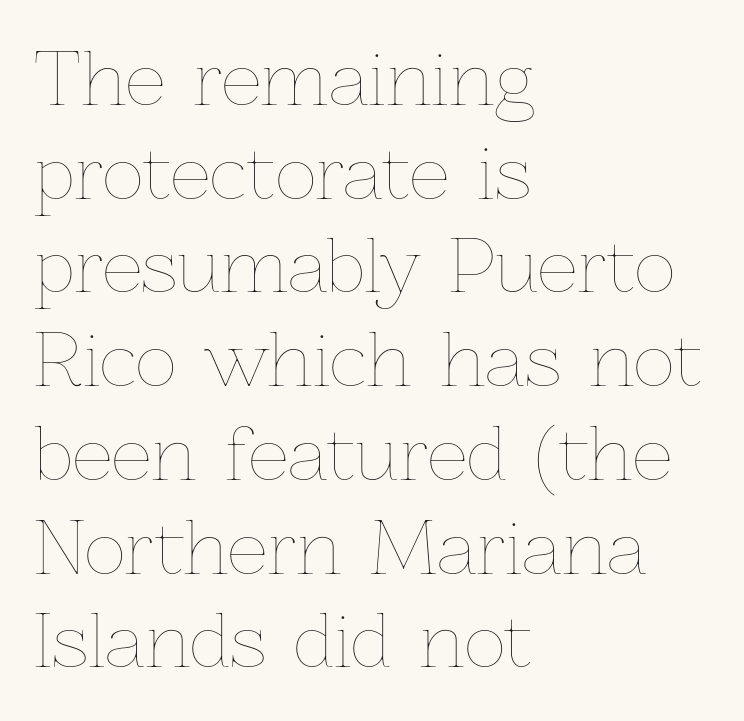
The image shows 71 px thin type, upright; set left-aligned, normal line spacing (1.32x), normal letter spacing, not underlined; low stroke contrast and a medium x-height.
